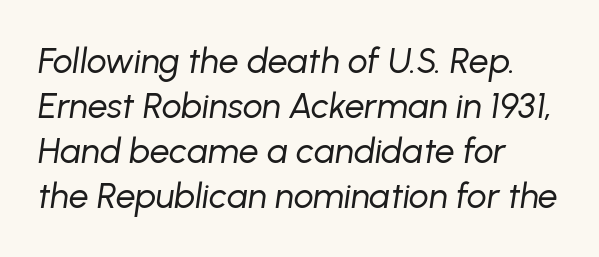
Q: Is the text bold? A: No.
Q: Is the text italic (slanted)? A: Yes, it leans right by about 8 degrees.
Q: Is the text underlined? A: No.
Q: How is the paragraph aligned? A: Left-aligned.
Q: Is the spacing between letters normal or unusually wide? A: Normal.
Q: Is the spacing between lines tight, normal or loose? A: Normal.
Q: Width (condensed, normal, or wide)? A: Normal.
Q: Stroke contrast? A: Low.
Q: x-height? A: Medium.
Q: Monospaced? A: No.
